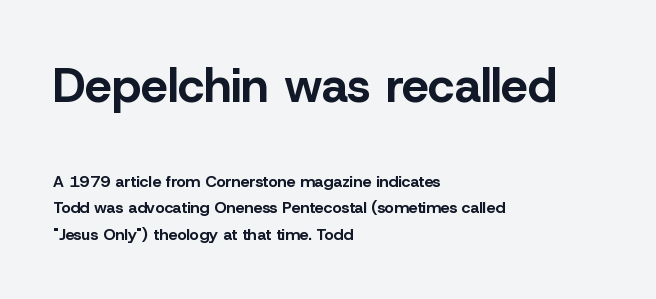
Italic: no, the glyphs are upright roman. Pretty heavy lettering here — definitely bold. Type style note: lacks serifs. A classic flush-left, rag-right setting is used for this passage. Does extra space separate the letters? No, they use regular spacing. Unmarked baselines from the first word to the last.
